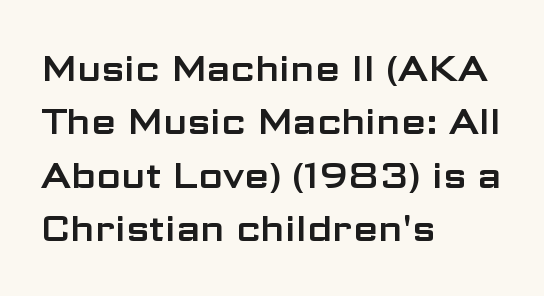
The image shows 36 px wide sans-serif type, upright; set left-aligned, normal line spacing (1.48x), normal letter spacing, not underlined; low stroke contrast and a medium x-height.
